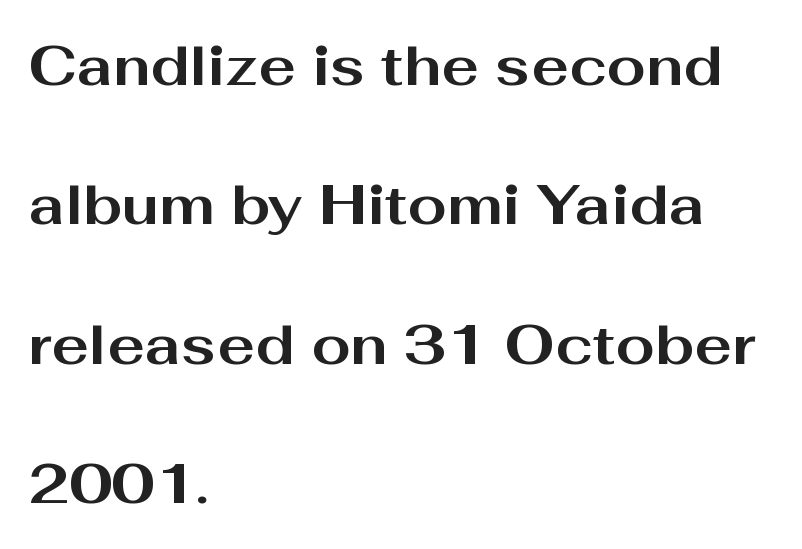
{"serif": "no", "italic": "no", "bold": "yes", "weight": "bold", "width": "wide", "stroke_contrast": "medium", "x_height": "medium", "monospaced": "no", "underline": "no", "align": "left", "line_spacing": "loose", "line_spacing_ratio": 2.49, "letter_spacing": "normal", "letter_spacing_em": 0.0, "glyph_px": 56}
